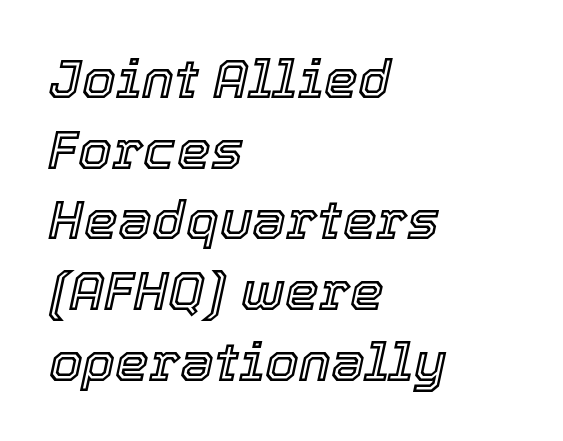
The image shows 54 px text type, italic (leaning right); set left-aligned, normal line spacing (1.31x), normal letter spacing, not underlined; a medium x-height.
